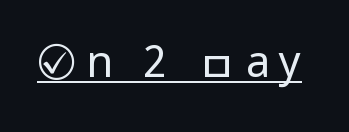
Q: Is the text bold? A: No.
Q: Is the text italic (slanted)? A: No, it is upright.
Q: Is the typeface a serif or a sans-serif typeface? A: Sans-serif.
Q: Is the text underlined? A: Yes.
Q: Is the spacing between letters normal or unusually wide? A: Unusually wide.
Q: Width (condensed, normal, or wide)? A: Condensed.
Q: Stroke contrast? A: Low.
